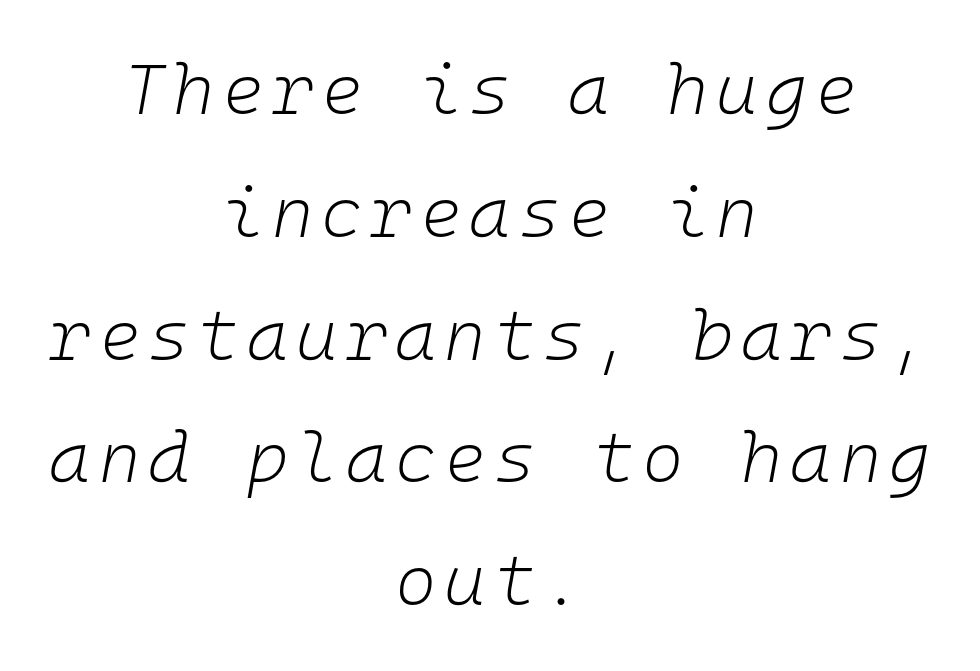
The image shows 71 px light type, italic (leaning right), monospaced; set centered, line spacing 1.73x, not underlined; low stroke contrast and a medium x-height.
